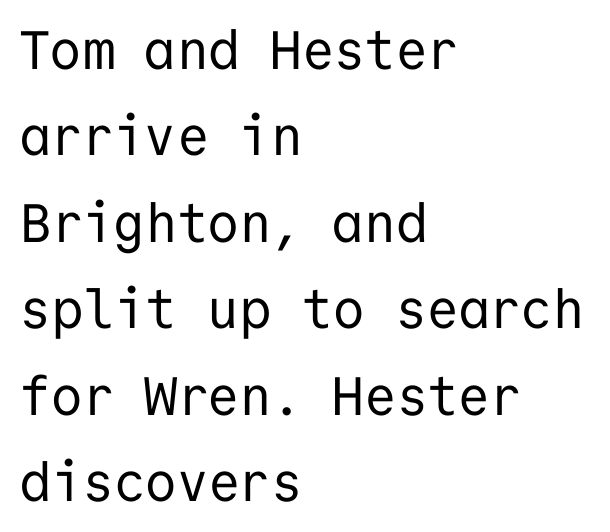
The image shows 54 px regular-weight sans-serif type, upright, monospaced; set left-aligned, normal line spacing (1.6x), normal letter spacing, not underlined; low stroke contrast and a medium x-height.
